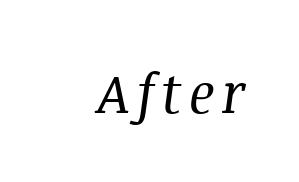
Varying glyph widths throughout — classic text-font behaviour. Does the type have serifs? Yes, each stem ends in a small foot. You can tell it's italic because the verticals aren't actually vertical. The zone under the glyphs is completely vacant.
